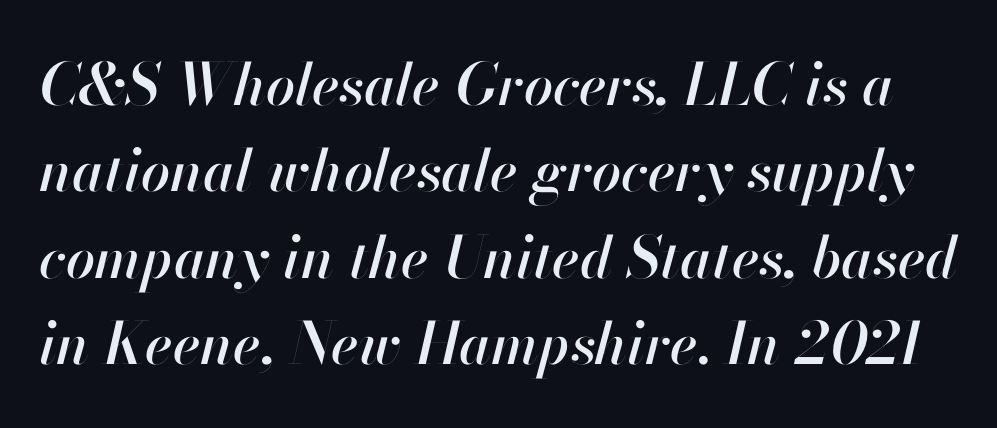
Varying glyph widths throughout — classic text-font behaviour. Unmarked baselines from the first word to the last. Words appear dense and cohesive because spacing is normal. Rows of type keep a routine distance in the vertical direction. When letters slant like this, we call the style italic.
